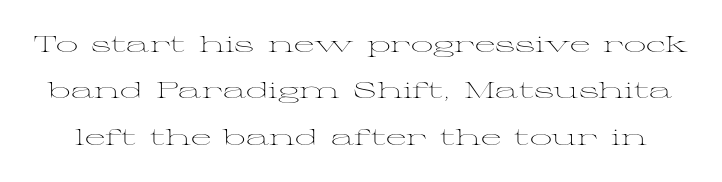
{"italic": "no", "bold": "no", "underline": "no", "line_spacing": "loose", "line_spacing_ratio": 2.11, "letter_spacing": "normal", "letter_spacing_em": 0.0, "glyph_px": 22}
